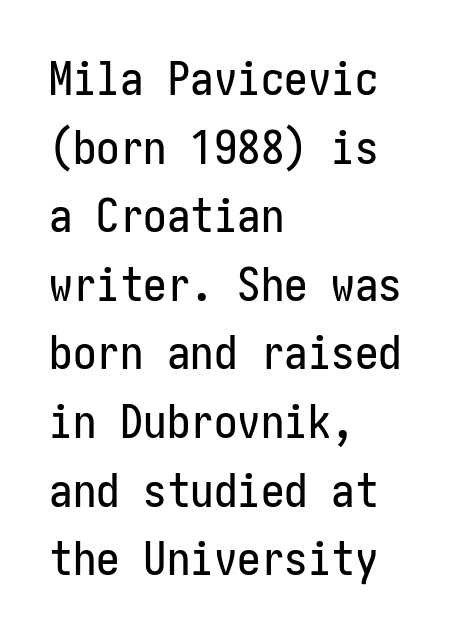
The image shows 47 px condensed sans-serif type, upright; set left-aligned, normal line spacing (1.46x), normal letter spacing, not underlined; low stroke contrast and a medium x-height.
